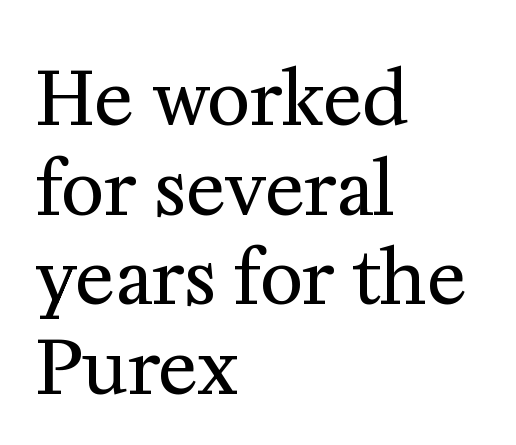
Caption: face not bold, strokes unweighted. Compared with typical body copy, the letter spacing here is the same. Underlining? Definitely not there. Does the type have serifs? Yes, each stem ends in a small foot.
